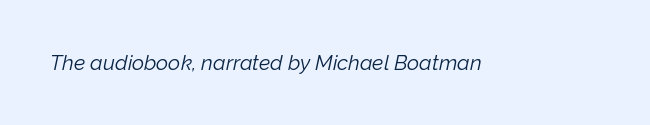
{"italic": "yes", "lean": "right", "slant_degrees": 12, "bold": "no", "underline": "no", "letter_spacing": "normal", "letter_spacing_em": 0.0, "glyph_px": 21}
